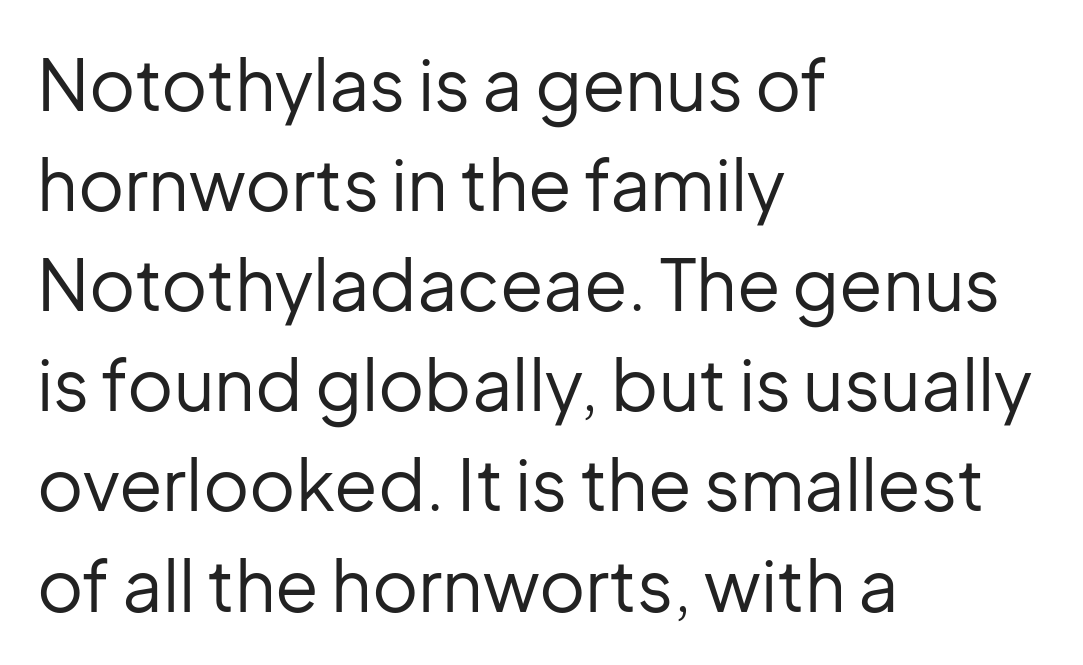
{"serif": "no", "italic": "no", "bold": "no", "weight": "regular", "width": "normal", "stroke_contrast": "low", "x_height": "medium", "monospaced": "no", "underline": "no", "align": "left", "line_spacing": "normal", "line_spacing_ratio": 1.41, "letter_spacing": "normal", "letter_spacing_em": 0.0, "glyph_px": 71}
